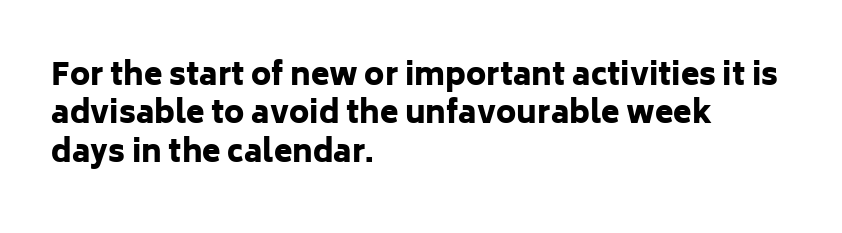
The image shows 30 px heavy sans-serif type, upright; set left-aligned, normal line spacing (1.28x), normal letter spacing, not underlined; low stroke contrast and a medium x-height.
